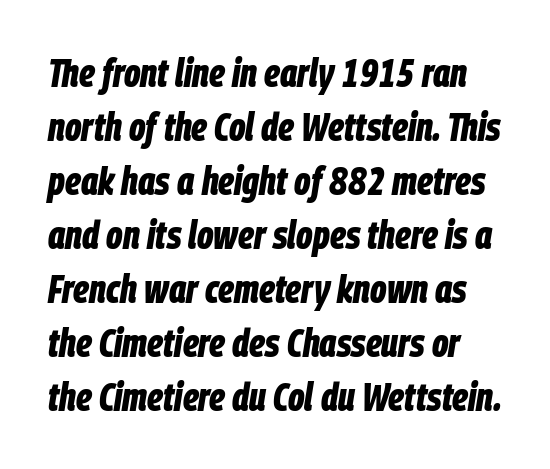
Descenders hang freely into open space. This sample uses plain, unmodified letter spacing. The line-height multiplier appears to be the usual default. The letters advance in unequal steps, a hallmark of proportional type. Heavy-handed strokes throughout: this text is bold.
